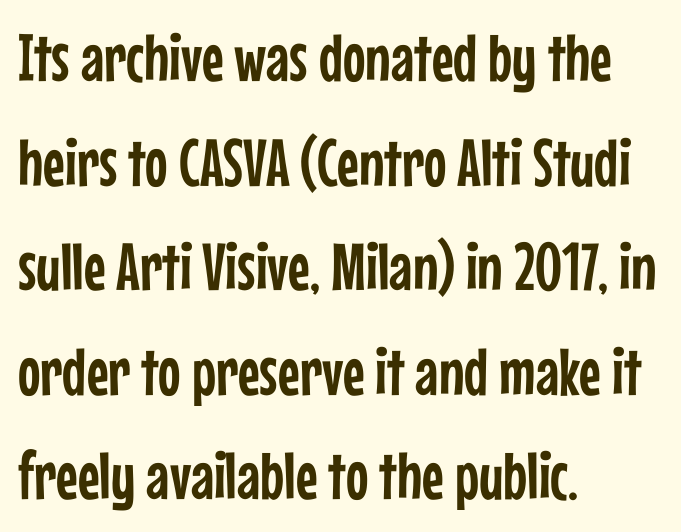
Q: Is the text italic (slanted)? A: No, it is upright.
Q: Is the typeface a serif or a sans-serif typeface? A: Sans-serif.
Q: Is the text underlined? A: No.
Q: How is the paragraph aligned? A: Left-aligned.
Q: Is the spacing between letters normal or unusually wide? A: Normal.
Q: Is the spacing between lines tight, normal or loose? A: Normal.
Q: Width (condensed, normal, or wide)? A: Condensed.
Q: Stroke contrast? A: Low.
Q: x-height? A: Medium.
Q: Monospaced? A: No.
